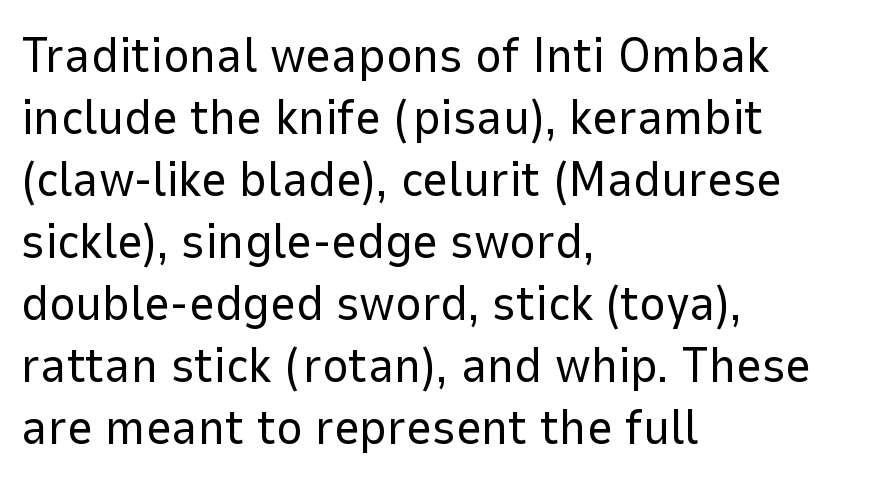
Regarding serifs, this sample does without them. Glance below the letters and you will spot only blank space. This rendering leaves character spacing at its baseline value. Italic? Not at all — the glyphs are vertical. Stems and bowls with no extra thickness — not bold.
